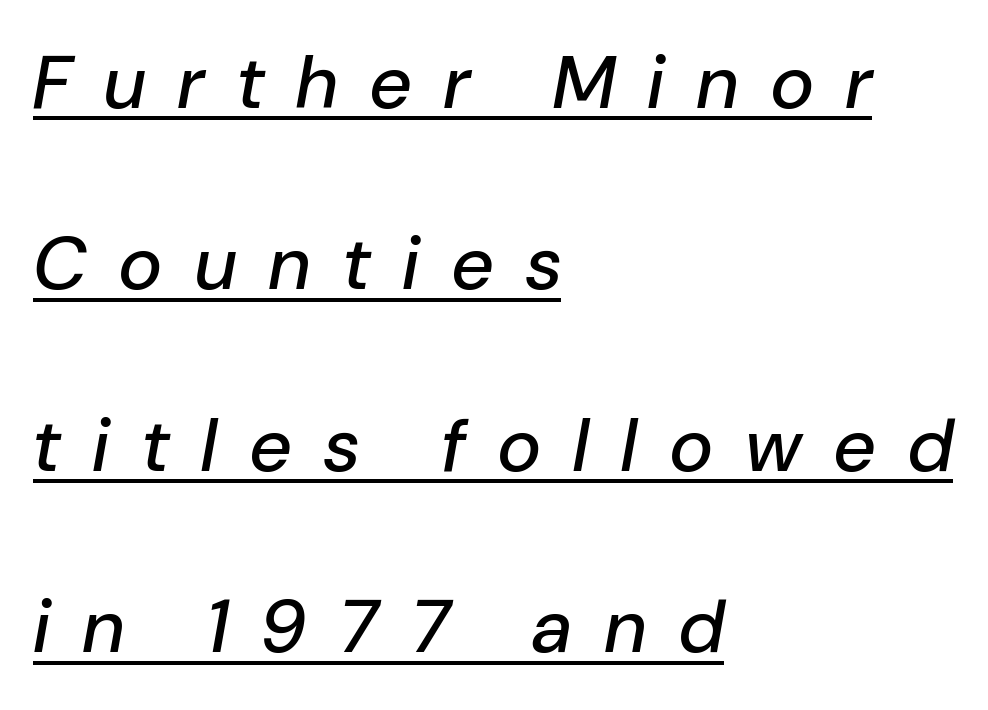
The image shows 75 px text type, italic (leaning right); set left-aligned, loose line spacing (2.42x), unusually wide letter spacing (+0.44 em), underlined; low stroke contrast and a medium x-height.
